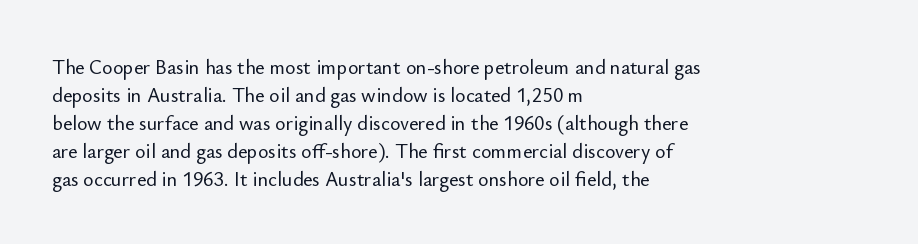
The image shows 20 px text type, upright; set left-aligned, normal line spacing (1.4x), normal letter spacing, not underlined.
